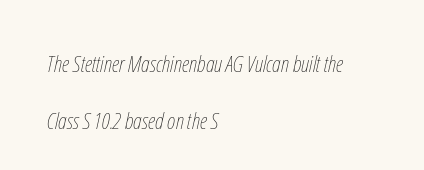
Q: Is the text bold? A: No.
Q: Is the text italic (slanted)? A: Yes, it leans right by about 12 degrees.
Q: Is the text underlined? A: No.
Q: How is the paragraph aligned? A: Left-aligned.
Q: Is the spacing between letters normal or unusually wide? A: Normal.
Q: Is the spacing between lines tight, normal or loose? A: Loose.
